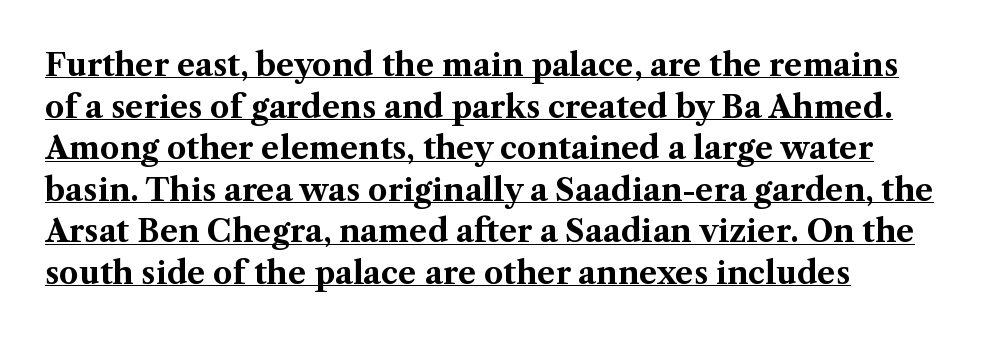
{"serif": "yes", "italic": "no", "bold": "yes", "weight": "bold", "width": "normal", "stroke_contrast": "medium", "x_height": "medium", "monospaced": "no", "underline": "yes", "line_spacing": "normal", "line_spacing_ratio": 1.34, "letter_spacing": "normal", "letter_spacing_em": 0.0, "glyph_px": 31}
